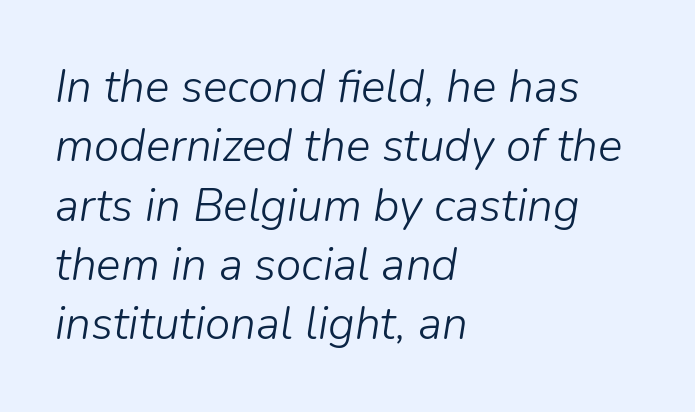
Q: Is the text bold? A: No.
Q: Is the text italic (slanted)? A: Yes, it leans right by about 9 degrees.
Q: Is the text underlined? A: No.
Q: How is the paragraph aligned? A: Left-aligned.
Q: Is the spacing between letters normal or unusually wide? A: Normal.
Q: Is the spacing between lines tight, normal or loose? A: Normal.
Q: Width (condensed, normal, or wide)? A: Normal.
Q: Stroke contrast? A: Low.
Q: x-height? A: Medium.
Q: Monospaced? A: No.
